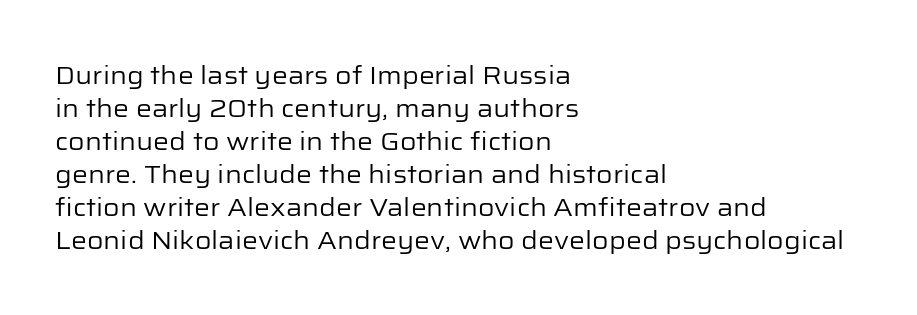
The image shows 25 px text type, upright; set left-aligned, normal line spacing (1.32x), normal letter spacing, not underlined.
